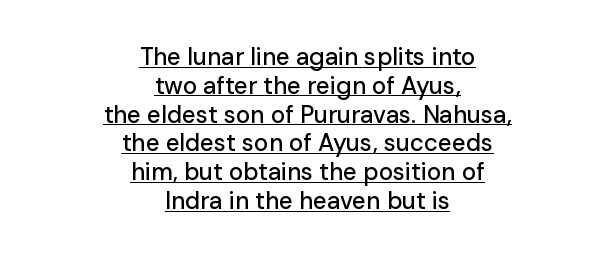
The image shows 24 px text type, upright; set centered, line spacing 1.2x, normal letter spacing, underlined.
